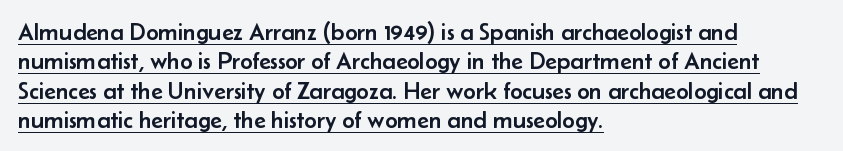
The image shows 24 px text type, upright; set left-aligned, line spacing 1.22x, normal letter spacing, underlined.
